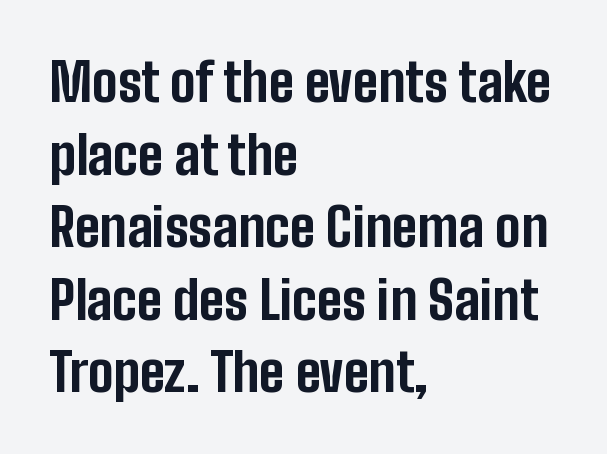
Note: no serifs on the glyphs. Think of a printed novel: that variable character pitch is what you see here. Each glyph is drawn with heavy, bold strokes. Lines of text with bare space underneath. What's the leading like? Ordinary, nothing unusual.
